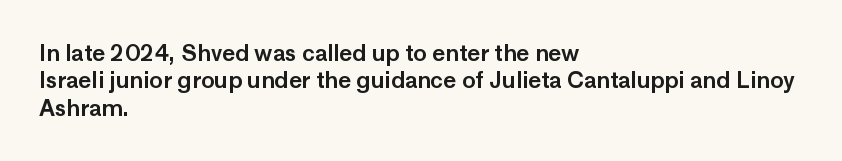
The image shows 22 px text type, upright; set left-aligned, normal line spacing (1.25x), normal letter spacing, not underlined.
